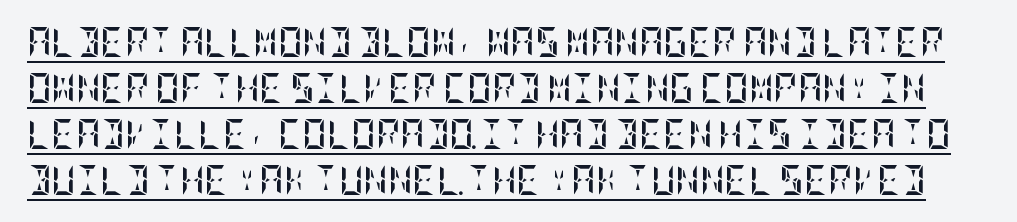
The image shows 30 px semibold, condensed type, upright; set normal line spacing (1.53x), normal letter spacing, underlined; low stroke contrast and a large x-height.
